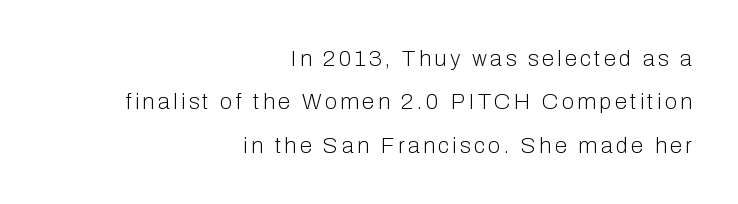
{"italic": "no", "bold": "no", "underline": "no", "align": "right", "line_spacing": "loose", "line_spacing_ratio": 1.97, "glyph_px": 22}
